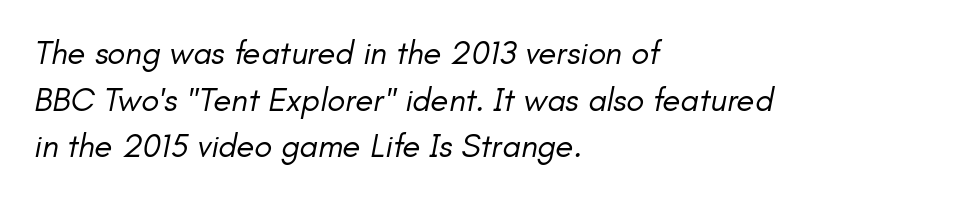
The image shows 33 px regular-weight type, italic (leaning right); set left-aligned, normal line spacing (1.41x), normal letter spacing, not underlined; low stroke contrast and a small x-height.
